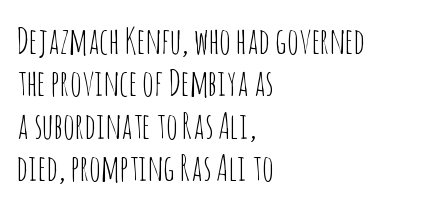
Think of a printed novel: that variable character pitch is what you see here. Serif or sans? Sans — the stroke terminals are bare. A bare baseline throughout the passage. How are the letters spaced? Ordinarily, with no added tracking.
